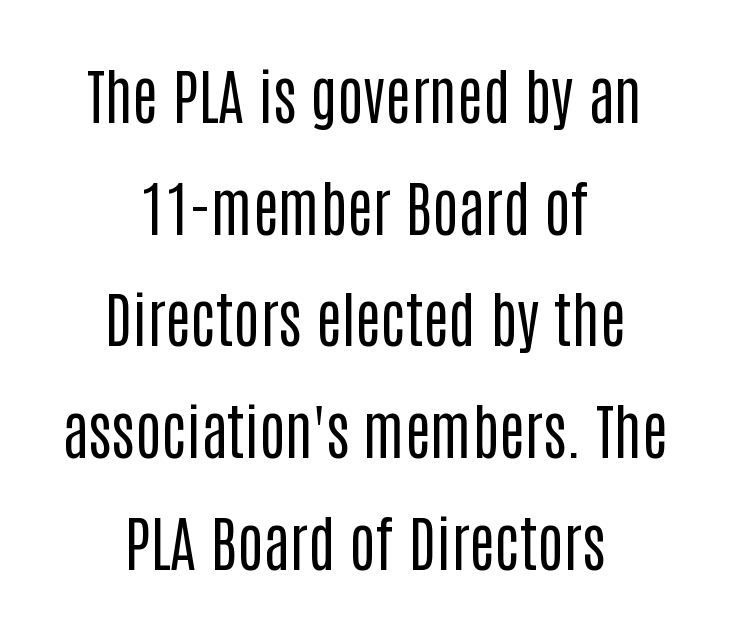
{"serif": "no", "italic": "no", "bold": "no", "weight": "regular", "width": "condensed", "stroke_contrast": "low", "x_height": "large", "monospaced": "no", "underline": "no", "align": "center", "line_spacing_ratio": 1.83, "letter_spacing": "normal", "letter_spacing_em": 0.0, "glyph_px": 61}
